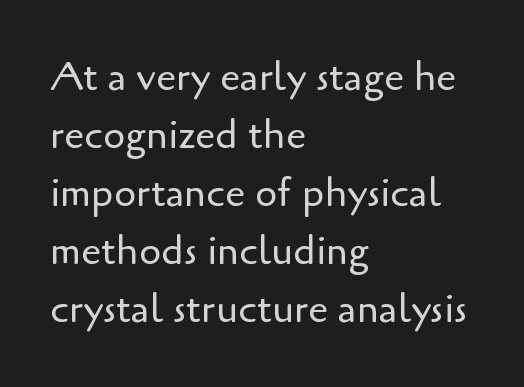
How would I describe the line gaps? Plain and ordinary. Think of a printed novel: that variable character pitch is what you see here. Tall strokes in this sample are plumb rather than angled. Casual observation: everything's shoved over to the left. Default kerning and tracking; the words read as compact shapes.
